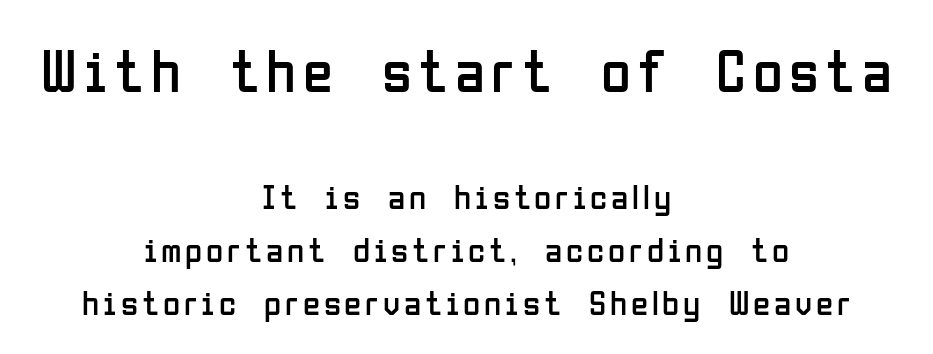
The image shows 61 px regular-weight, condensed sans-serif type, upright; set centered, normal line spacing (1.52x), not underlined; the first (top) block is 1.74x larger; low stroke contrast and a medium x-height.
